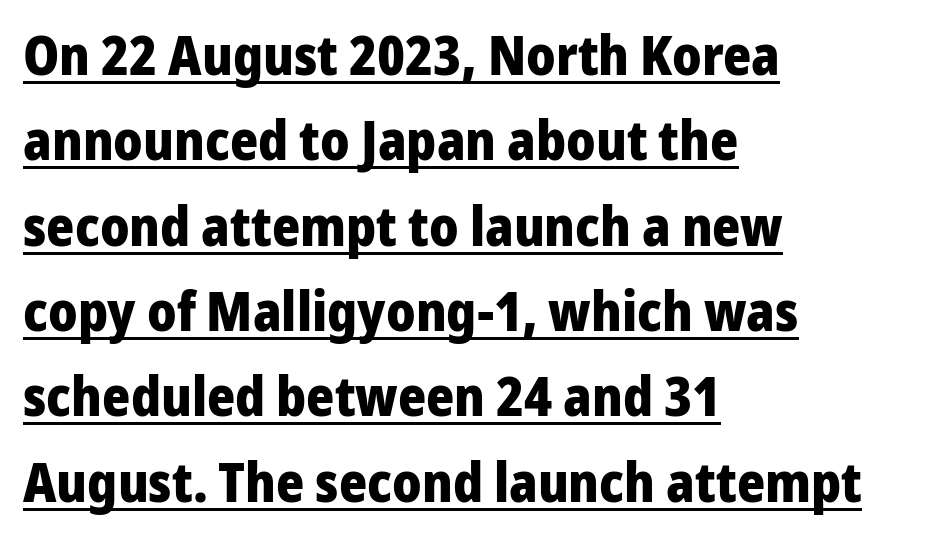
The image shows 54 px heavy sans-serif type, upright; set left-aligned, normal line spacing (1.58x), normal letter spacing, underlined; low stroke contrast and a medium x-height.
